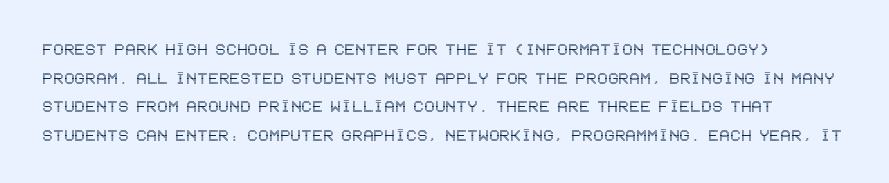
Q: Is the text italic (slanted)? A: No, it is upright.
Q: Is the text underlined? A: No.
Q: Is the spacing between letters normal or unusually wide? A: Normal.
Q: Is the spacing between lines tight, normal or loose? A: Normal.
